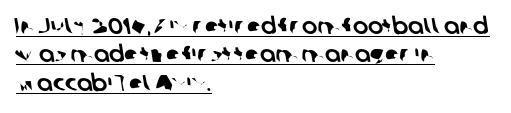
A classic flush-left, rag-right setting is used for this passage. Compared with undecorated copy, this sample adds a rule below the words. Characters follow at the spacing the type designer built in.
